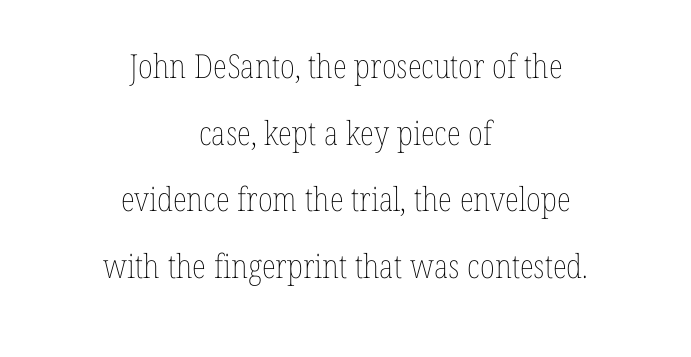
These lines keep a tight, regular rhythm from letter to letter. Type without underlining. These glyphs show unthickened strokes, regular width or finer. This rendering uses center alignment, leaving both contours irregular but symmetric.
